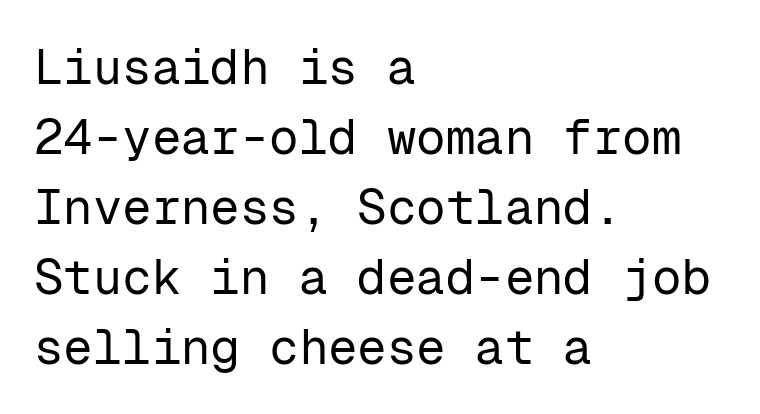
Compared with a typical body face, this is equally light or lighter still. Notice how the passage keeps a crisp vertical edge on the left only. Default kerning and tracking; the words read as compact shapes. The passage shown is typeset with a sans-serif family.
